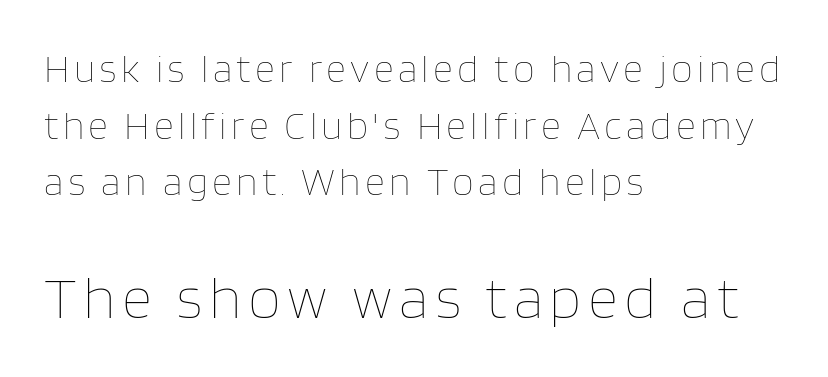
{"italic": "no", "bold": "no", "weight": "thin", "width": "normal", "stroke_contrast": "low", "x_height": "large", "monospaced": "no", "underline": "no", "align": "left", "line_spacing": "normal", "line_spacing_ratio": 1.45, "larger_block": "second", "size_ratio": 1.51, "glyph_px": 59}
